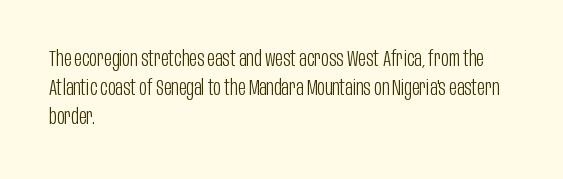
Q: Is the text bold? A: No.
Q: Is the text italic (slanted)? A: No, it is upright.
Q: Is the text underlined? A: No.
Q: How is the paragraph aligned? A: Left-aligned.
Q: Is the spacing between letters normal or unusually wide? A: Normal.
Q: Is the spacing between lines tight, normal or loose? A: Normal.
